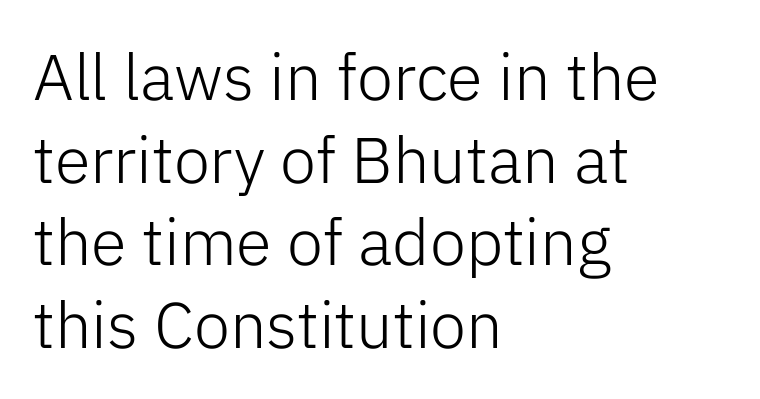
{"serif": "no", "italic": "no", "bold": "no", "weight": "light", "width": "normal", "stroke_contrast": "low", "x_height": "medium", "monospaced": "no", "underline": "no", "align": "left", "line_spacing": "normal", "line_spacing_ratio": 1.27, "letter_spacing": "normal", "letter_spacing_em": 0.0, "glyph_px": 65}
